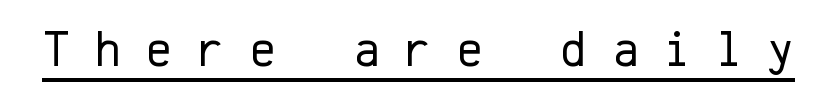
The image shows 51 px regular-weight sans-serif type, upright, monospaced; set unusually wide letter spacing (+0.49 em), underlined; low stroke contrast and a medium x-height.
